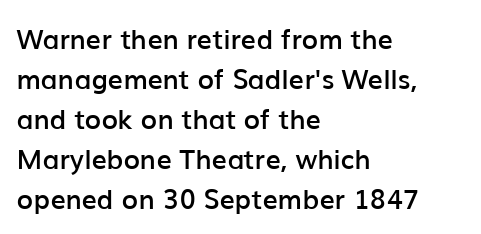
{"italic": "no", "bold": "semi", "underline": "no", "align": "left", "line_spacing": "normal", "line_spacing_ratio": 1.48, "letter_spacing": "normal", "letter_spacing_em": 0.0, "glyph_px": 27}
